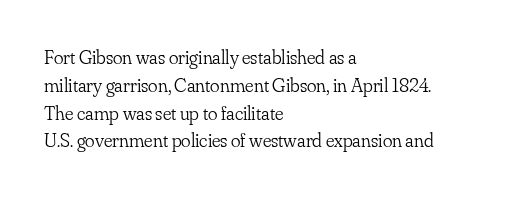
Q: Is the text bold? A: No.
Q: Is the text italic (slanted)? A: No, it is upright.
Q: Is the text underlined? A: No.
Q: How is the paragraph aligned? A: Left-aligned.
Q: Is the spacing between letters normal or unusually wide? A: Normal.
Q: Is the spacing between lines tight, normal or loose? A: Normal.
